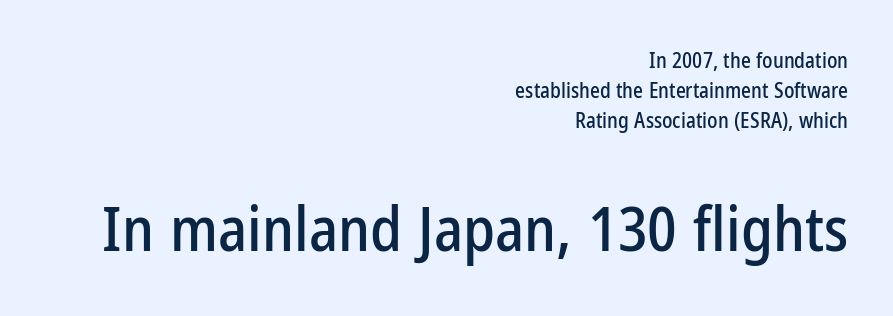
The typesetter chose a ragged-left arrangement here. Look at the bottom of the vertical strokes: they stop flat, with no serifs. No word sits above an underline. This is roman type, the default non-slanted kind. There is no visible air inserted between adjacent glyphs.
